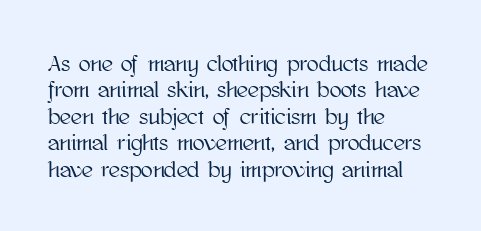
The image shows 22 px text type, upright; set left-aligned, line spacing 1.2x, normal letter spacing, not underlined.
